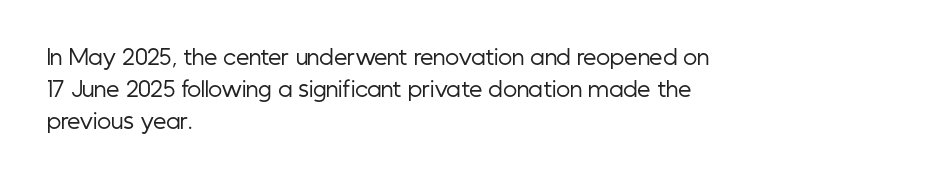
{"italic": "no", "bold": "no", "underline": "no", "align": "left", "line_spacing": "normal", "line_spacing_ratio": 1.53, "letter_spacing": "normal", "letter_spacing_em": 0.0, "glyph_px": 21}
